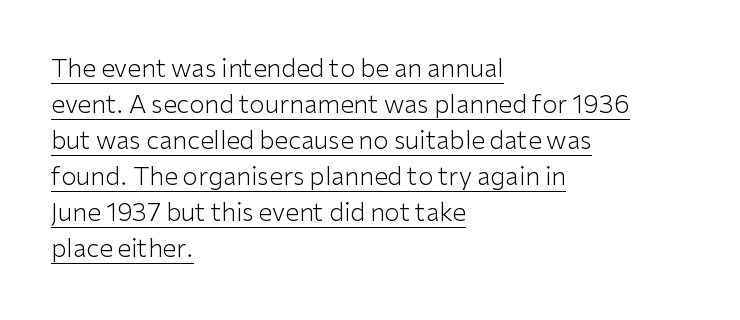
{"italic": "no", "bold": "no", "underline": "yes", "align": "left", "line_spacing": "normal", "line_spacing_ratio": 1.44, "letter_spacing": "normal", "letter_spacing_em": 0.0, "glyph_px": 25}
